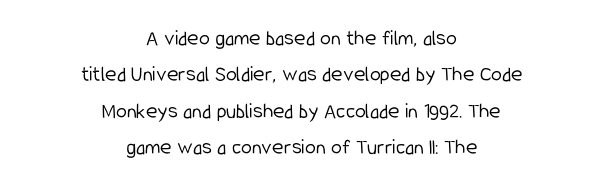
{"italic": "no", "bold": "no", "underline": "no", "align": "center", "line_spacing": "normal", "line_spacing_ratio": 1.65, "letter_spacing": "normal", "letter_spacing_em": 0.0, "glyph_px": 22}
